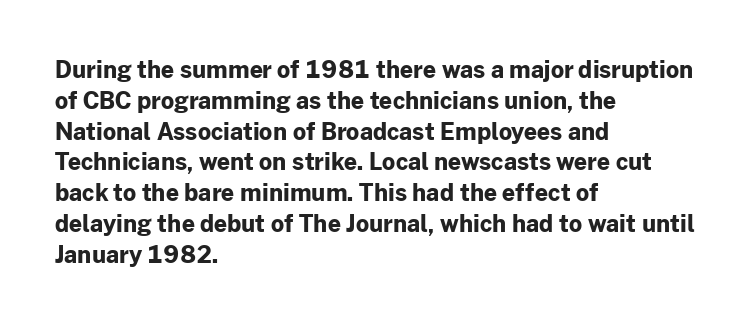
{"italic": "no", "bold": "yes", "underline": "no", "align": "left", "line_spacing": "normal", "line_spacing_ratio": 1.34, "letter_spacing": "normal", "letter_spacing_em": 0.0, "glyph_px": 23}
